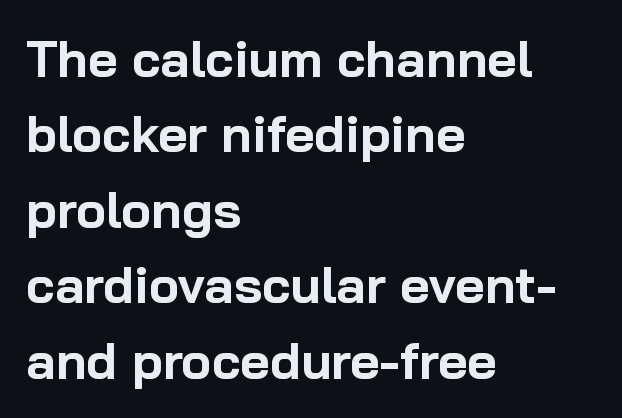
{"serif": "no", "italic": "no", "bold": "yes", "weight": "bold", "width": "normal", "stroke_contrast": "low", "x_height": "medium", "monospaced": "no", "underline": "no", "align": "left", "line_spacing": "normal", "line_spacing_ratio": 1.48, "letter_spacing": "normal", "letter_spacing_em": 0.0, "glyph_px": 51}
